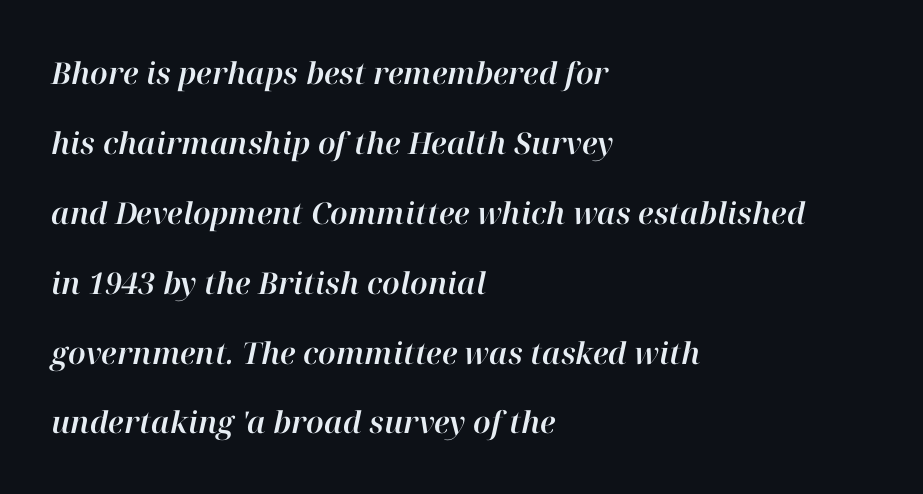
Q: Is the text italic (slanted)? A: Yes, it leans right by about 12 degrees.
Q: Is the text underlined? A: No.
Q: How is the paragraph aligned? A: Left-aligned.
Q: Is the spacing between letters normal or unusually wide? A: Normal.
Q: Is the spacing between lines tight, normal or loose? A: Loose.
Q: Width (condensed, normal, or wide)? A: Normal.
Q: Stroke contrast? A: High.
Q: x-height? A: Medium.
Q: Monospaced? A: No.
